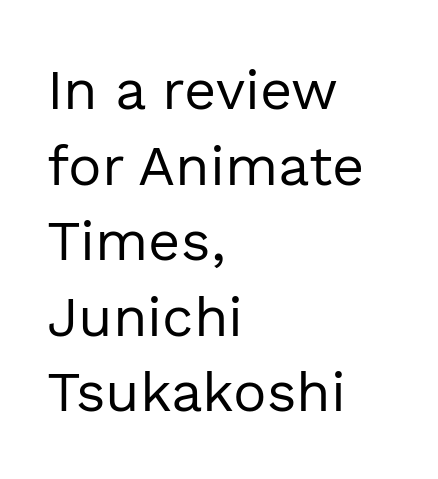
Q: Is the text bold? A: No.
Q: Is the text italic (slanted)? A: No, it is upright.
Q: Is the typeface a serif or a sans-serif typeface? A: Sans-serif.
Q: Is the text underlined? A: No.
Q: How is the paragraph aligned? A: Left-aligned.
Q: Is the spacing between letters normal or unusually wide? A: Normal.
Q: Is the spacing between lines tight, normal or loose? A: Normal.
Q: Width (condensed, normal, or wide)? A: Normal.
Q: x-height? A: Medium.
Q: Monospaced? A: No.
